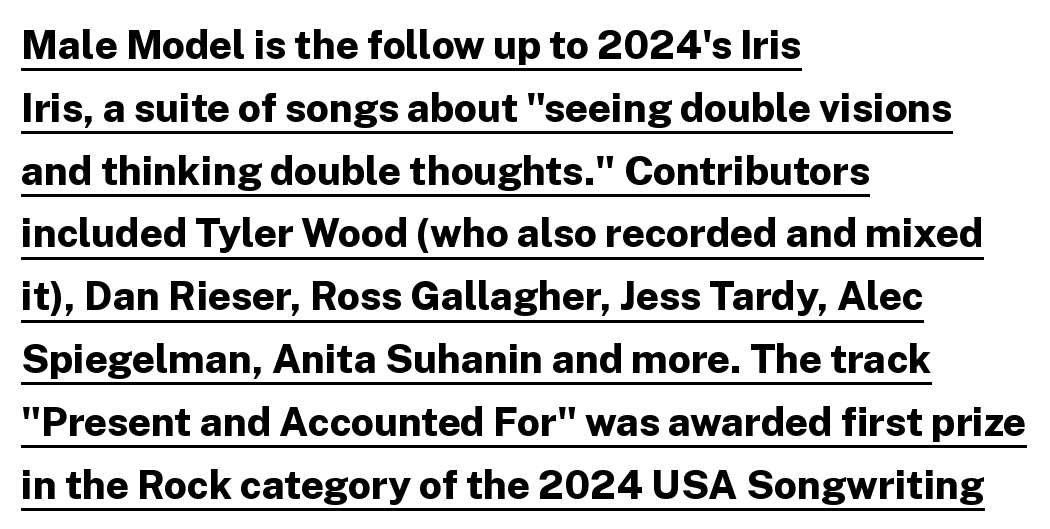
Q: Is the text bold? A: Yes.
Q: Is the text italic (slanted)? A: No, it is upright.
Q: Is the typeface a serif or a sans-serif typeface? A: Sans-serif.
Q: Is the text underlined? A: Yes.
Q: How is the paragraph aligned? A: Left-aligned.
Q: Is the spacing between letters normal or unusually wide? A: Normal.
Q: Is the spacing between lines tight, normal or loose? A: Normal.
Q: Width (condensed, normal, or wide)? A: Normal.
Q: Stroke contrast? A: Low.
Q: x-height? A: Medium.
Q: Monospaced? A: No.
